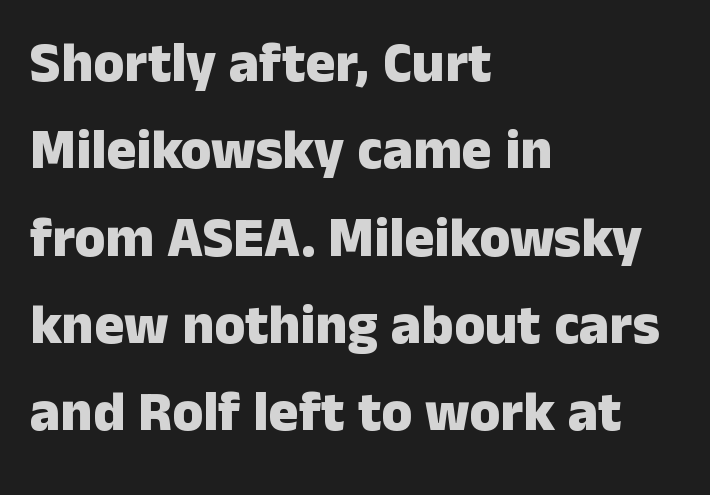
{"serif": "no", "italic": "no", "bold": "yes", "weight": "heavy", "width": "normal", "stroke_contrast": "low", "x_height": "medium", "monospaced": "no", "underline": "no", "align": "left", "line_spacing": "normal", "line_spacing_ratio": 1.56, "letter_spacing": "normal", "letter_spacing_em": 0.0, "glyph_px": 56}
